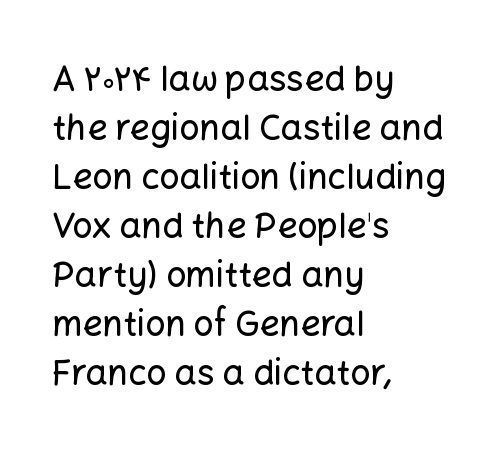
Q: Is the text italic (slanted)? A: No, it is upright.
Q: Is the typeface a serif or a sans-serif typeface? A: Sans-serif.
Q: Is the text underlined? A: No.
Q: How is the paragraph aligned? A: Left-aligned.
Q: Is the spacing between letters normal or unusually wide? A: Normal.
Q: Is the spacing between lines tight, normal or loose? A: Normal.
Q: Width (condensed, normal, or wide)? A: Normal.
Q: Stroke contrast? A: Low.
Q: x-height? A: Medium.
Q: Monospaced? A: No.
